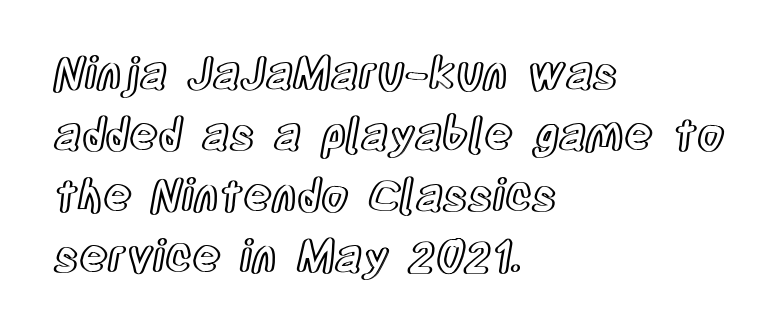
The image shows 44 px condensed type; set left-aligned, normal line spacing (1.39x), normal letter spacing, not underlined; a large x-height.
